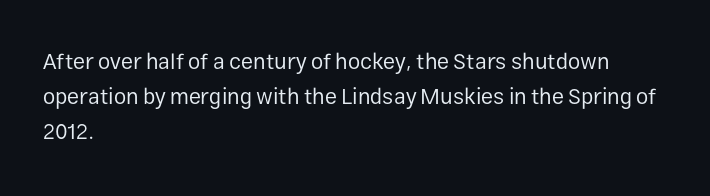
Q: Is the text bold? A: No.
Q: Is the text italic (slanted)? A: No, it is upright.
Q: Is the text underlined? A: No.
Q: How is the paragraph aligned? A: Left-aligned.
Q: Is the spacing between letters normal or unusually wide? A: Normal.
Q: Is the spacing between lines tight, normal or loose? A: Normal.
